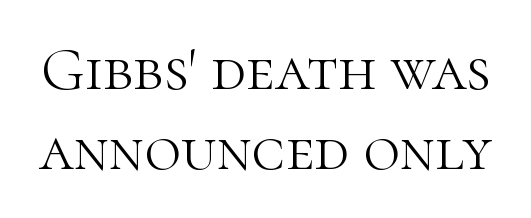
The image shows 62 px light serif type, upright; set normal line spacing (1.29x), normal letter spacing, not underlined; high stroke contrast and a medium x-height.
